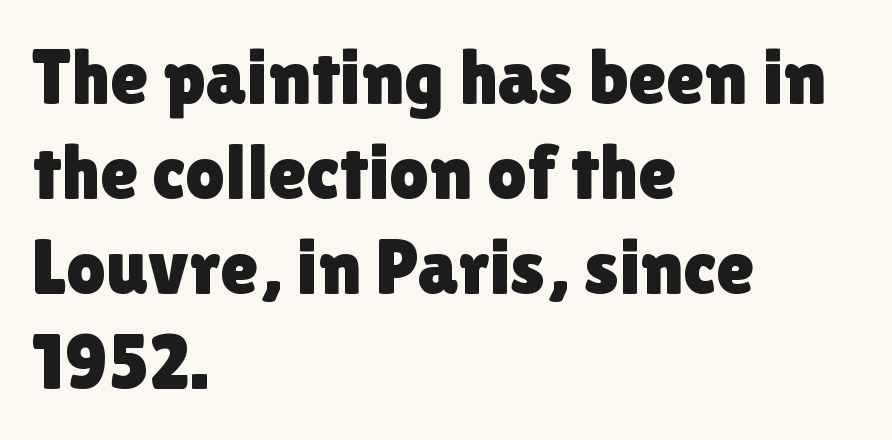
Q: Is the text italic (slanted)? A: No, it is upright.
Q: Is the typeface a serif or a sans-serif typeface? A: Sans-serif.
Q: Is the text underlined? A: No.
Q: How is the paragraph aligned? A: Left-aligned.
Q: Is the spacing between letters normal or unusually wide? A: Normal.
Q: Width (condensed, normal, or wide)? A: Normal.
Q: Stroke contrast? A: Low.
Q: x-height? A: Medium.
Q: Monospaced? A: No.
